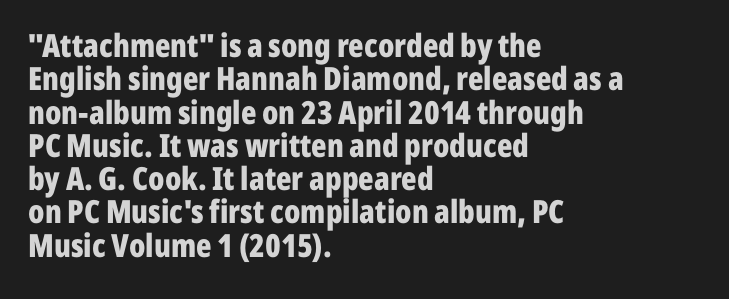
{"serif": "no", "italic": "no", "bold": "yes", "weight": "bold", "width": "condensed", "stroke_contrast": "low", "x_height": "medium", "monospaced": "no", "underline": "no", "align": "left", "line_spacing": "tight", "line_spacing_ratio": 1.04, "letter_spacing": "normal", "letter_spacing_em": 0.0, "glyph_px": 32}
